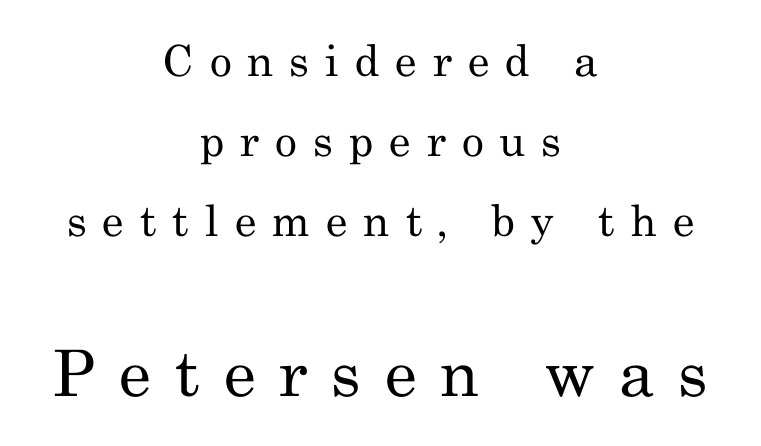
Q: Is the text bold? A: No.
Q: Is the text italic (slanted)? A: No, it is upright.
Q: Is the typeface a serif or a sans-serif typeface? A: Serif.
Q: Is the text underlined? A: No.
Q: How is the paragraph aligned? A: Centered.
Q: Is the spacing between letters normal or unusually wide? A: Unusually wide.
Q: Which block of text is set in a larger size, the first (top) or the second (bottom)? A: The second (bottom) one.
Q: Width (condensed, normal, or wide)? A: Normal.
Q: Stroke contrast? A: Medium.
Q: x-height? A: Small.
Q: Monospaced? A: No.
